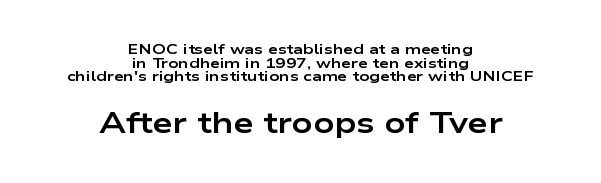
{"serif": "no", "italic": "no", "bold": "yes", "weight": "bold", "width": "wide", "stroke_contrast": "low", "x_height": "medium", "monospaced": "no", "underline": "no", "align": "center", "line_spacing": "tight", "line_spacing_ratio": 0.97, "letter_spacing": "normal", "letter_spacing_em": 0.0, "larger_block": "second", "size_ratio": 2.07, "glyph_px": 29}
